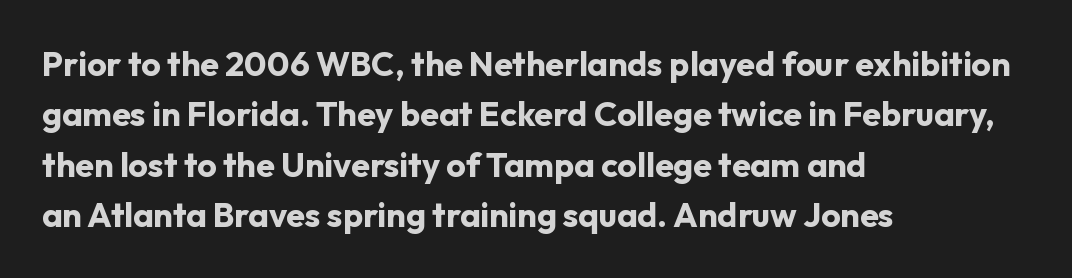
The image shows 34 px bold sans-serif type, upright; set left-aligned, normal line spacing (1.48x), normal letter spacing, not underlined; low stroke contrast and a medium x-height.
